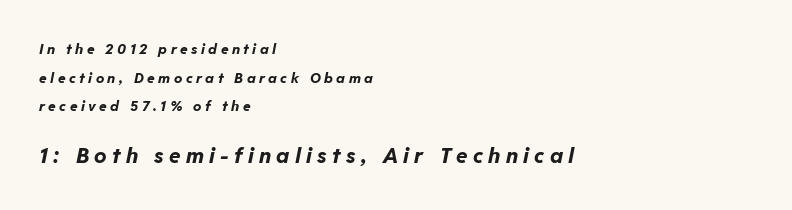
Q: Is the text bold? A: Yes.
Q: Is the text italic (slanted)? A: Yes, it leans right by about 11 degrees.
Q: Is the text underlined? A: No.
Q: How is the paragraph aligned? A: Left-aligned.
Q: Is the spacing between letters normal or unusually wide? A: Unusually wide.
Q: Is the spacing between lines tight, normal or loose? A: Loose.
Q: Which block of text is set in a larger size, the first (top) or the second (bottom)? A: The second (bottom) one.
